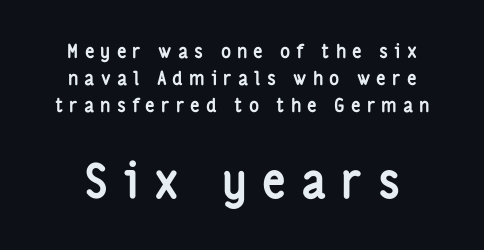
{"serif": "no", "italic": "no", "bold": "yes", "weight": "semibold", "width": "condensed", "stroke_contrast": "low", "x_height": "medium", "monospaced": "no", "underline": "no", "line_spacing": "normal", "line_spacing_ratio": 1.41, "letter_spacing": "wide", "letter_spacing_em": 0.32, "larger_block": "second", "size_ratio": 2.47, "glyph_px": 47}
